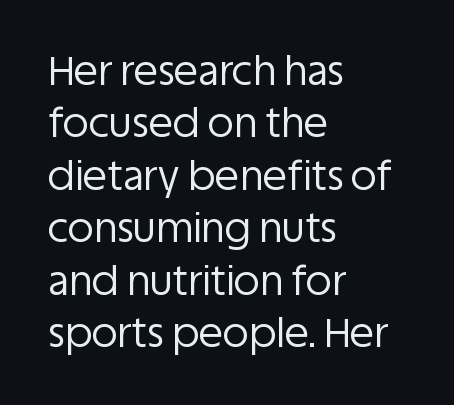
If you drew a line through each stem, it would be perfectly vertical. The specimen omits any rule beneath the text block's lines. Font category for this specimen: sans-serif. Glyph-to-glyph distance matches everyday printed text. Stems and bowls with no extra thickness — not bold. All the whitespace from short lines collects on the right.
